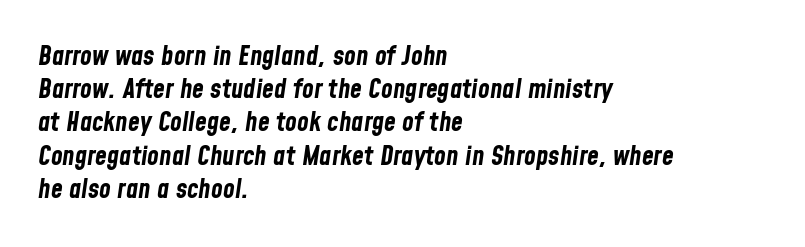
A classic flush-left, rag-right setting is used for this passage. The glyphs look as if they've been sheared to an angle. The passage shown is not underscored anywhere. These words are printed bold, with thick strokes throughout. Is the letter spacing exaggerated? No — it looks like the ordinary default.
